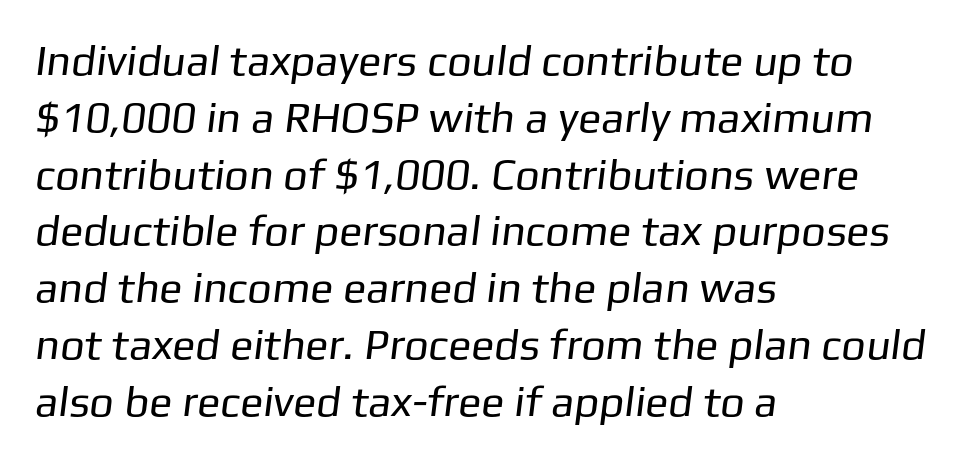
These lines are rendered in a variable-pitch font. The text was rendered using a sans face with plain stroke endings. These lines stack with their left ends in a neat column. Summary of weight: not heavy and not bold.
